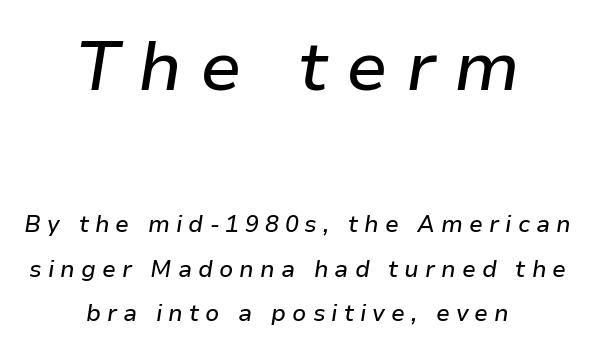
Q: Is the text italic (slanted)? A: Yes, it leans right by about 9 degrees.
Q: Is the text underlined? A: No.
Q: How is the paragraph aligned? A: Centered.
Q: Is the spacing between letters normal or unusually wide? A: Unusually wide.
Q: Is the spacing between lines tight, normal or loose? A: Loose.
Q: Which block of text is set in a larger size, the first (top) or the second (bottom)? A: The first (top) one.
Q: Width (condensed, normal, or wide)? A: Normal.
Q: Stroke contrast? A: Low.
Q: x-height? A: Medium.
Q: Monospaced? A: No.
